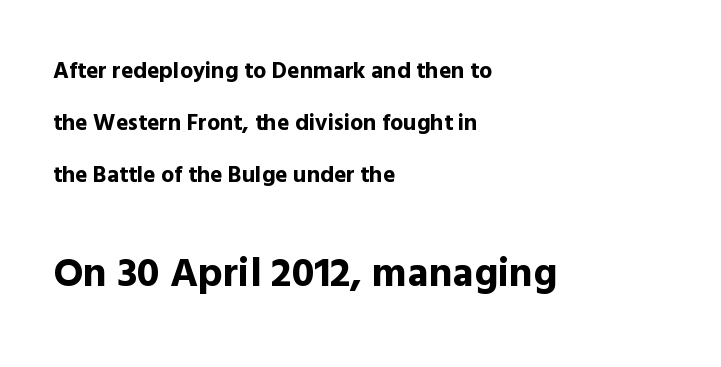
Q: Is the text bold? A: Yes.
Q: Is the text italic (slanted)? A: No, it is upright.
Q: Is the typeface a serif or a sans-serif typeface? A: Sans-serif.
Q: Is the text underlined? A: No.
Q: How is the paragraph aligned? A: Left-aligned.
Q: Is the spacing between letters normal or unusually wide? A: Normal.
Q: Is the spacing between lines tight, normal or loose? A: Loose.
Q: Which block of text is set in a larger size, the first (top) or the second (bottom)? A: The second (bottom) one.
Q: Width (condensed, normal, or wide)? A: Normal.
Q: x-height? A: Medium.
Q: Monospaced? A: No.
